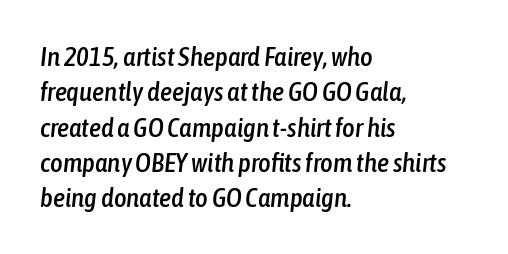
{"italic": "yes", "lean": "right", "slant_degrees": 6, "underline": "no", "align": "left", "line_spacing": "normal", "line_spacing_ratio": 1.31, "letter_spacing": "normal", "letter_spacing_em": 0.0, "glyph_px": 27}
